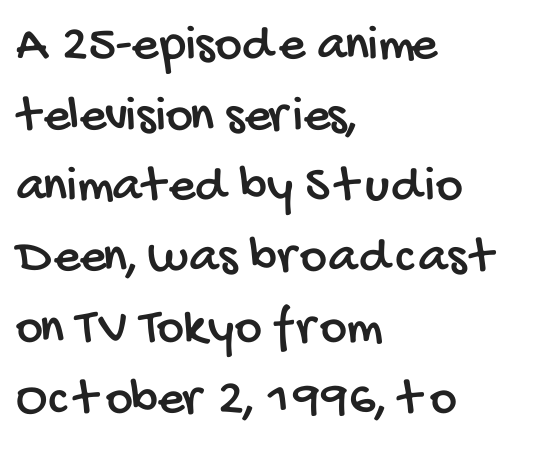
The gap between lines stays unmarked. This rendering employs a face without finishing strokes, i.e., a sans-serif. Here the designer chose a conventional face with non-uniform glyph widths. The line texture is even and compact thanks to regular tracking. The compositor pushed each line to the left boundary.
